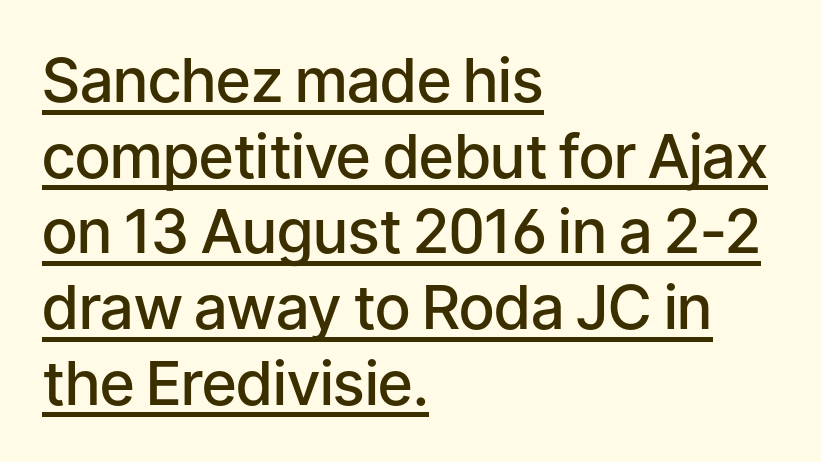
No italicization has been applied; the sample stays upright. Between one letter and the next there's only the usual sliver of space. Honestly, the underline is the first thing you notice here. These lines are rendered in a variable-pitch font. Caption: multi-line text, flush left, ragged right. The passage shown is typeset with a sans-serif family.
